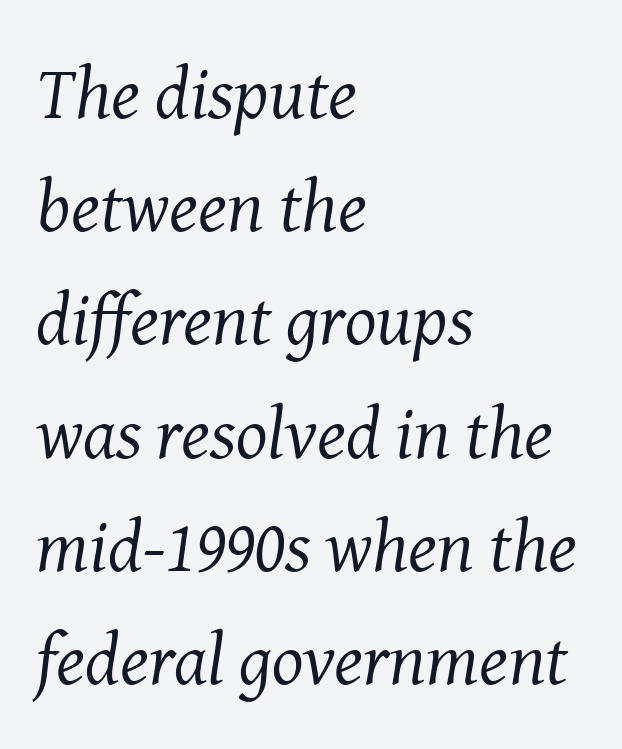
The letters sit at their default tracking, neither squeezed nor spread. Observe the lean: these are italic letterforms. I'd call this a serif setting — the letters wear small feet. The letters advance in unequal steps, a hallmark of proportional type.
